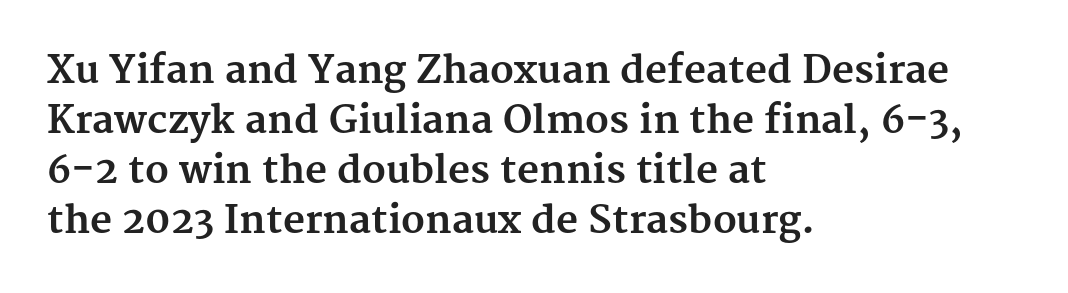
{"serif": "yes", "italic": "no", "bold": "yes", "weight": "bold", "width": "normal", "stroke_contrast": "medium", "x_height": "medium", "monospaced": "no", "underline": "no", "align": "left", "line_spacing": "normal", "line_spacing_ratio": 1.32, "letter_spacing": "normal", "letter_spacing_em": 0.0, "glyph_px": 38}
